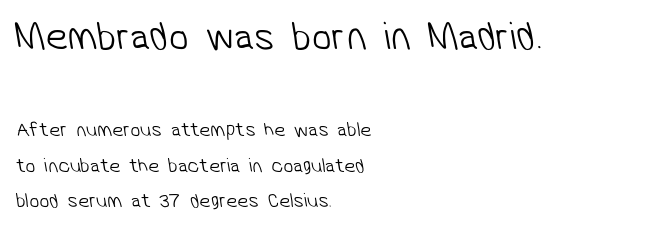
{"serif": "no", "bold": "no", "weight": "light", "width": "normal", "stroke_contrast": "low", "x_height": "medium", "monospaced": "no", "underline": "no", "align": "left", "line_spacing_ratio": 1.78, "letter_spacing": "normal", "letter_spacing_em": 0.0, "larger_block": "first", "size_ratio": 2.0, "glyph_px": 40}
